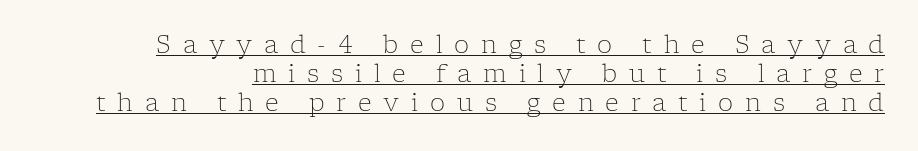
{"italic": "no", "bold": "no", "underline": "yes", "line_spacing_ratio": 1.2, "letter_spacing": "wide", "letter_spacing_em": 0.49, "glyph_px": 24}
